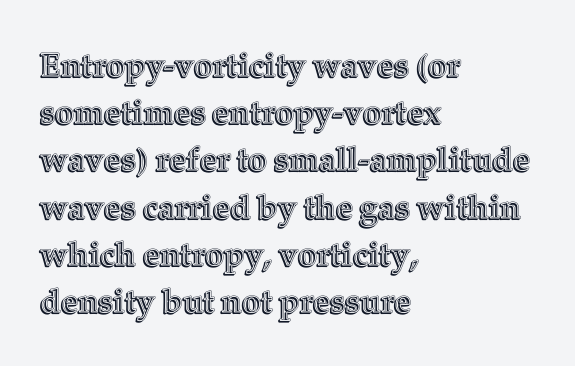
Q: Is the text italic (slanted)? A: No, it is upright.
Q: Is the text underlined? A: No.
Q: How is the paragraph aligned? A: Left-aligned.
Q: Is the spacing between letters normal or unusually wide? A: Normal.
Q: Is the spacing between lines tight, normal or loose? A: Normal.
Q: Width (condensed, normal, or wide)? A: Normal.
Q: x-height? A: Medium.
Q: Monospaced? A: No.
